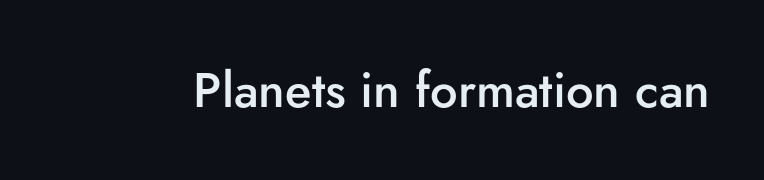
Q: Is the text bold? A: Semi-bold.
Q: Is the text italic (slanted)? A: No, it is upright.
Q: Is the typeface a serif or a sans-serif typeface? A: Sans-serif.
Q: Is the text underlined? A: No.
Q: Is the spacing between letters normal or unusually wide? A: Normal.
Q: Width (condensed, normal, or wide)? A: Normal.
Q: Stroke contrast? A: Low.
Q: x-height? A: Small.
Q: Monospaced? A: No.
